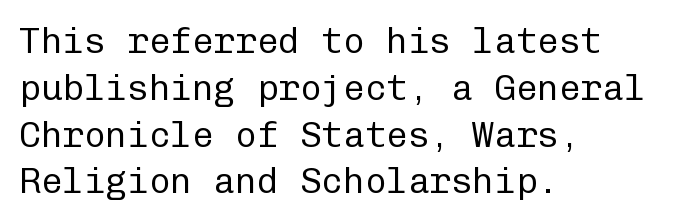
Q: Is the text bold? A: No.
Q: Is the text italic (slanted)? A: No, it is upright.
Q: Is the typeface a serif or a sans-serif typeface? A: Sans-serif.
Q: Is the text underlined? A: No.
Q: How is the paragraph aligned? A: Left-aligned.
Q: Is the spacing between letters normal or unusually wide? A: Normal.
Q: Is the spacing between lines tight, normal or loose? A: Normal.
Q: Width (condensed, normal, or wide)? A: Normal.
Q: Stroke contrast? A: Low.
Q: x-height? A: Medium.
Q: Monospaced? A: Yes.
